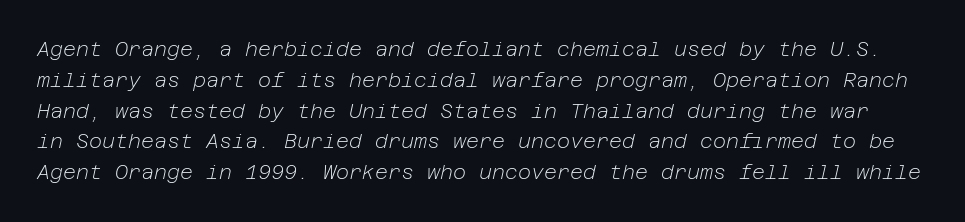
The image shows 20 px text type, italic (leaning right); set normal line spacing (1.54x), normal letter spacing, not underlined.
